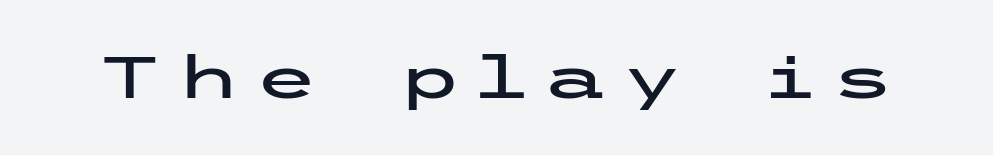
Posture: vertical. The letters carry no serifs — their stems end cleanly without finishing strokes. Unmarked baselines from the first word to the last. The face used here is rendered with a markedly widened letterfit.
